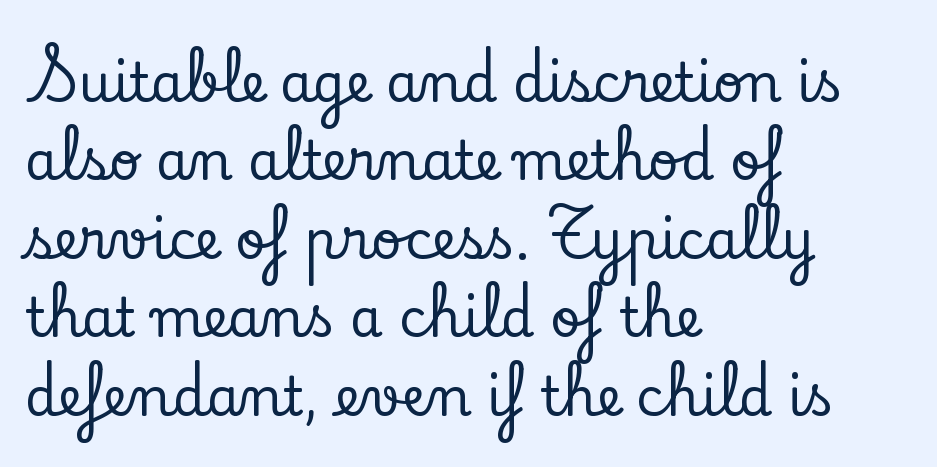
This sample keeps an unexceptional amount of space between lines. This rendering uses left alignment, leaving the right contour irregular. Posture: upright roman. Character widths vary here, with narrow letters taking less room than wide ones. Anything drawn beneath the words? Only blank space. Spacing between characters is what you'd get straight out of the box.
